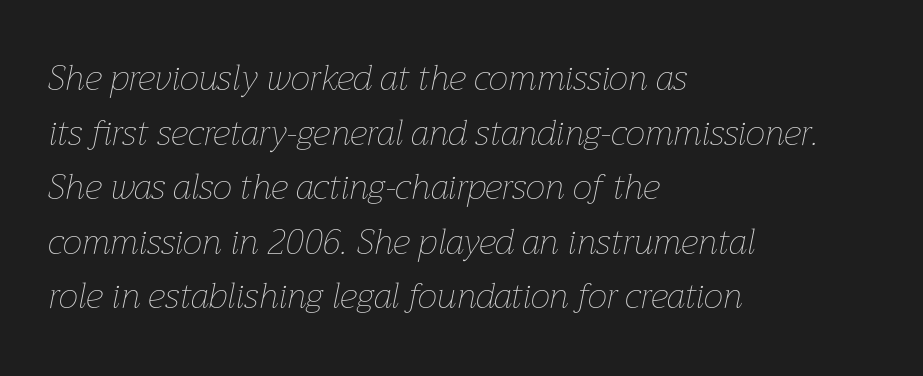
The image shows 35 px thin type, italic (leaning right); set left-aligned, normal line spacing (1.56x), normal letter spacing, not underlined; low stroke contrast and a medium x-height.
